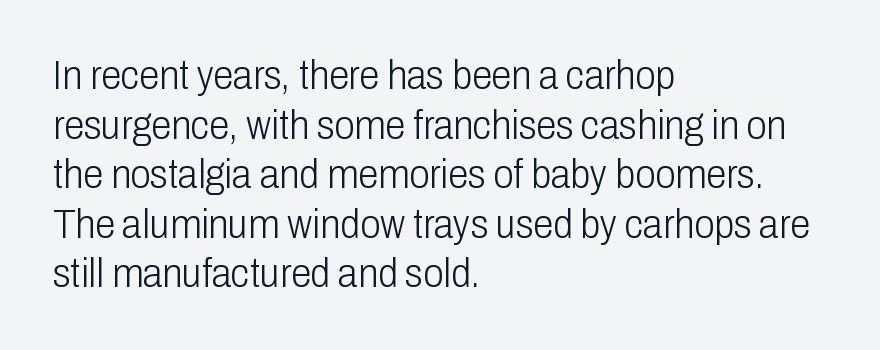
The image shows 41 px light, condensed sans-serif type, upright; set left-aligned, line spacing 1.21x, normal letter spacing, not underlined; low stroke contrast and a medium x-height.
